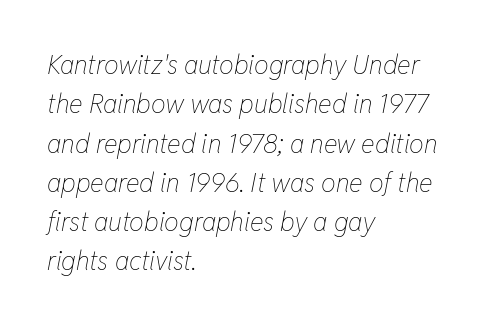
A normal amount of white space separates one row of letters from the next. Italic? Definitely — the glyphs are oblique. This sample is left-justified, so line endings fall wherever the words run out. The typeface has the unassuming heft of standard copy or less.
